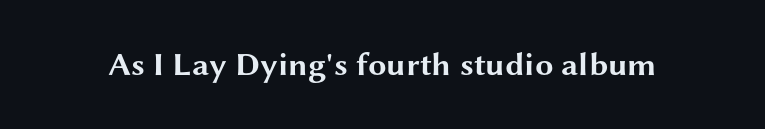
{"serif": "no", "italic": "no", "bold": "yes", "weight": "bold", "width": "wide", "stroke_contrast": "medium", "x_height": "medium", "monospaced": "no", "underline": "no", "letter_spacing": "normal", "letter_spacing_em": 0.0, "glyph_px": 33}
